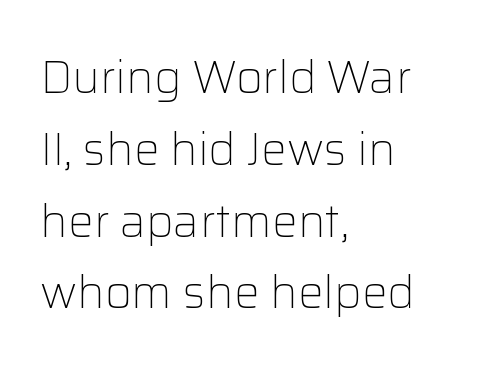
{"serif": "no", "italic": "no", "bold": "no", "weight": "light", "width": "normal", "stroke_contrast": "low", "x_height": "medium", "monospaced": "no", "underline": "no", "align": "left", "line_spacing": "normal", "line_spacing_ratio": 1.56, "letter_spacing": "normal", "letter_spacing_em": 0.0, "glyph_px": 46}
